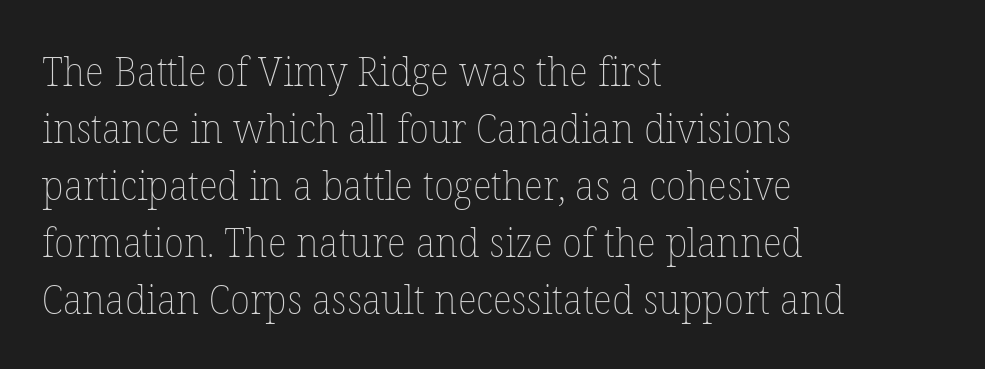
{"italic": "no", "bold": "no", "weight": "thin", "width": "normal", "stroke_contrast": "low", "x_height": "medium", "monospaced": "no", "underline": "no", "align": "left", "line_spacing": "normal", "line_spacing_ratio": 1.39, "letter_spacing": "normal", "letter_spacing_em": 0.0, "glyph_px": 41}
